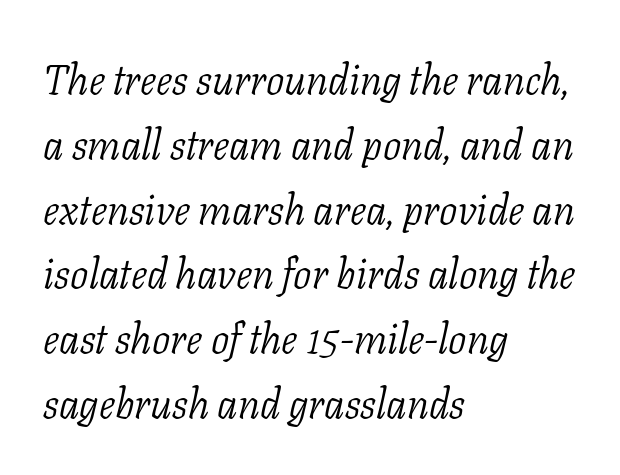
{"serif": "yes", "italic": "yes", "lean": "right", "slant_degrees": 11, "bold": "no", "weight": "light", "width": "normal", "stroke_contrast": "low", "x_height": "medium", "monospaced": "no", "underline": "no", "align": "left", "line_spacing": "normal", "line_spacing_ratio": 1.58, "letter_spacing": "normal", "letter_spacing_em": 0.0, "glyph_px": 41}
